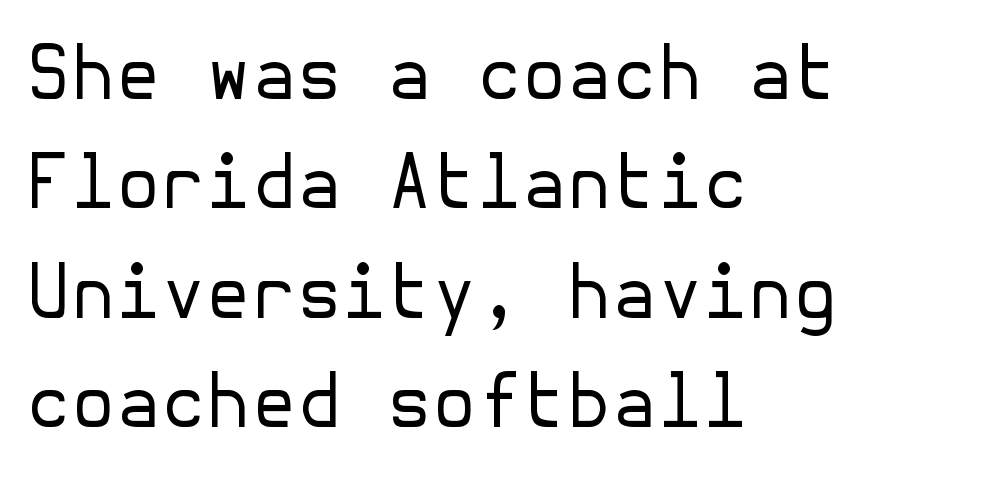
Descenders hang freely into open space. No feet cap the strokes, marking this as sans-serif type. The vertical gap from one line to the next is medium. These lines keep a tight, regular rhythm from letter to letter.
